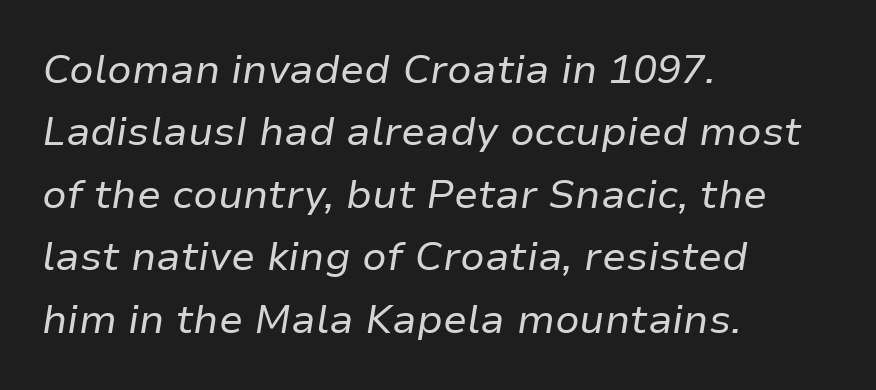
The image shows 40 px regular-weight type, italic (leaning right); set left-aligned, normal line spacing (1.56x), normal letter spacing, not underlined; low stroke contrast and a medium x-height.
